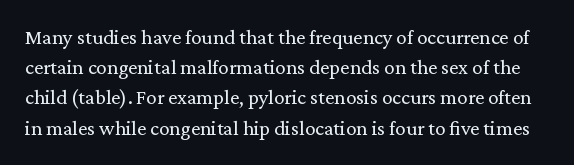
The image shows 21 px text type, upright; set normal line spacing (1.44x), normal letter spacing, not underlined.
